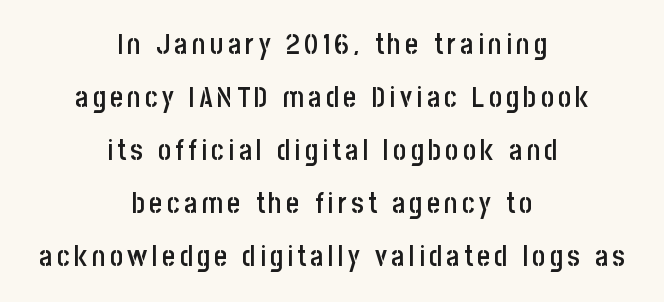
Q: Is the text bold? A: Semi-bold.
Q: Is the text italic (slanted)? A: No, it is upright.
Q: Is the typeface a serif or a sans-serif typeface? A: Sans-serif.
Q: Is the text underlined? A: No.
Q: How is the paragraph aligned? A: Centered.
Q: Width (condensed, normal, or wide)? A: Condensed.
Q: Stroke contrast? A: Low.
Q: x-height? A: Large.
Q: Monospaced? A: No.
